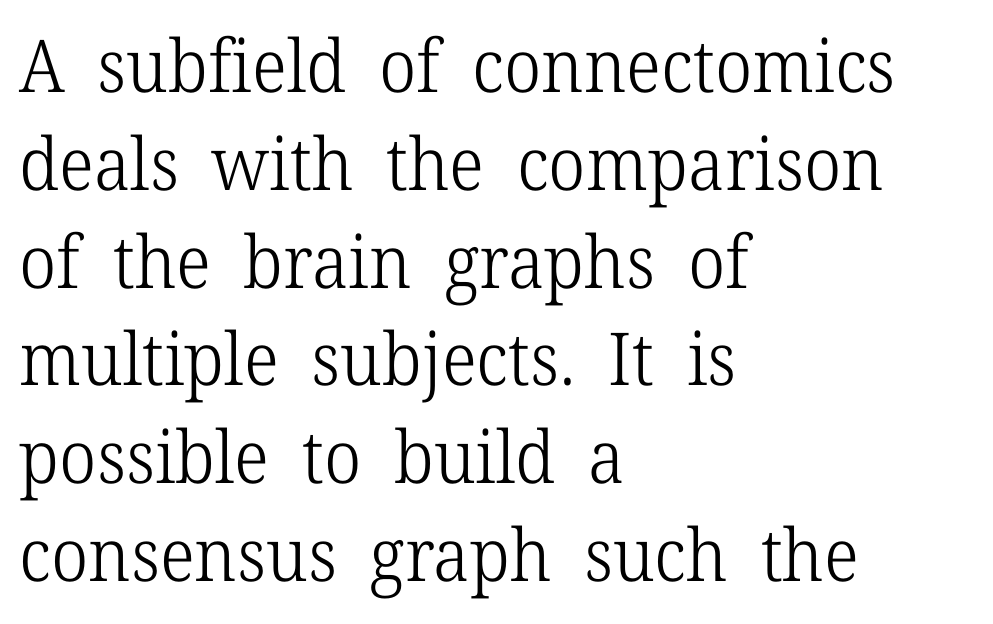
Tracking value appears to be zero — textbook default spacing. The letters stand straight up with perfectly vertical stems. Are there feet on the stems? There are — it's a serif. Just letters on the line, the space beneath them empty.
